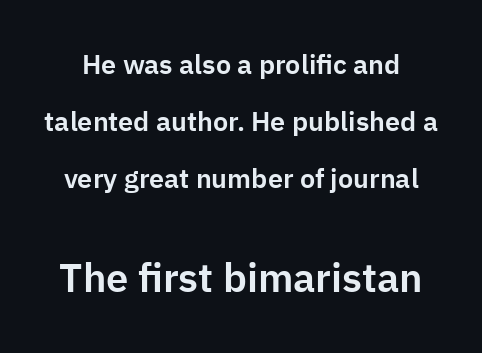
The image shows 40 px sans-serif type, upright; set loose line spacing (2.12x), normal letter spacing, not underlined; the second (bottom) block is 1.48x larger; low stroke contrast and a medium x-height.
